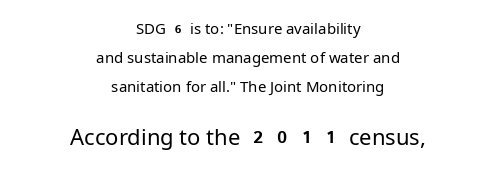
Q: Is the text bold? A: No.
Q: Is the text italic (slanted)? A: No, it is upright.
Q: Is the text underlined? A: No.
Q: How is the paragraph aligned? A: Centered.
Q: Is the spacing between letters normal or unusually wide? A: Normal.
Q: Is the spacing between lines tight, normal or loose? A: Loose.
Q: Which block of text is set in a larger size, the first (top) or the second (bottom)? A: The second (bottom) one.
